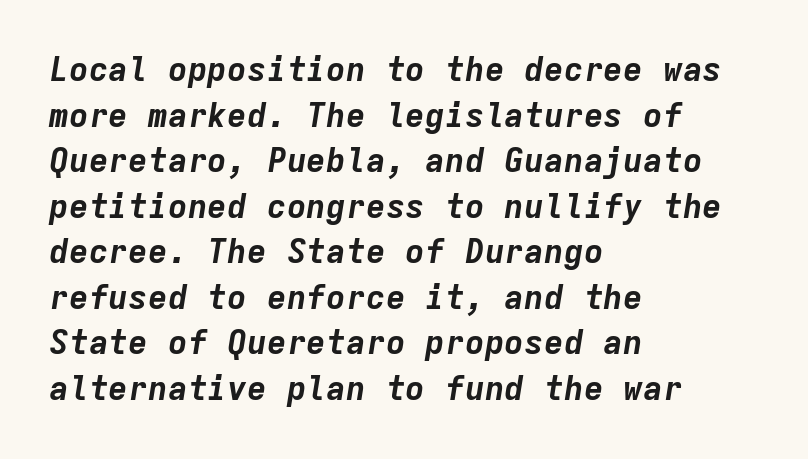
{"italic": "yes", "lean": "right", "slant_degrees": 9, "bold": "yes", "weight": "bold", "width": "normal", "stroke_contrast": "low", "x_height": "medium", "monospaced": "yes", "underline": "no", "align": "left", "line_spacing": "normal", "line_spacing_ratio": 1.38, "letter_spacing": "normal", "letter_spacing_em": 0.0, "glyph_px": 33}
